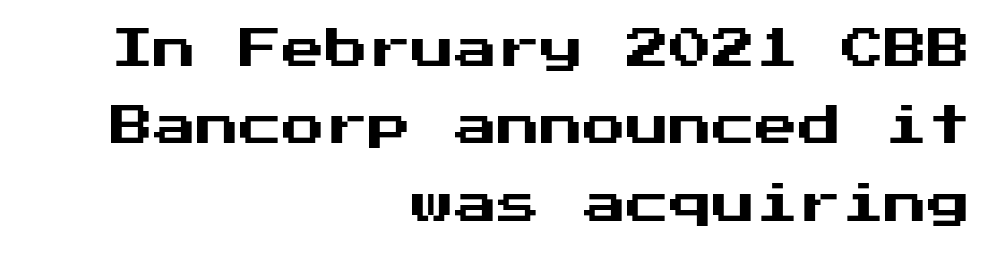
The image shows 43 px sans-serif type, upright; set right-aligned, line spacing 1.8x, normal letter spacing, not underlined; medium stroke contrast and a medium x-height.
